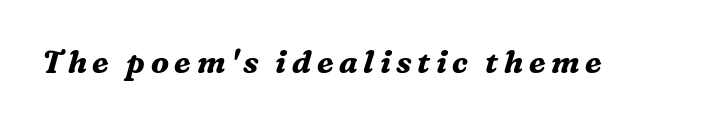
The image shows 31 px bold serif type, italic (leaning right); set not underlined; medium stroke contrast and a medium x-height.
